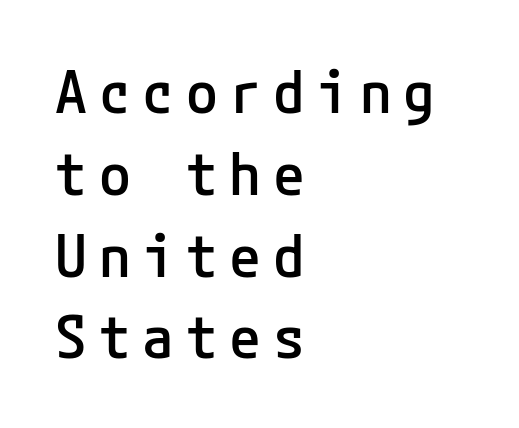
{"serif": "no", "italic": "no", "bold": "semi", "weight": "semibold", "width": "normal", "stroke_contrast": "low", "x_height": "medium", "underline": "no", "align": "left", "line_spacing": "normal", "line_spacing_ratio": 1.41, "letter_spacing": "wide", "letter_spacing_em": 0.2, "glyph_px": 58}
